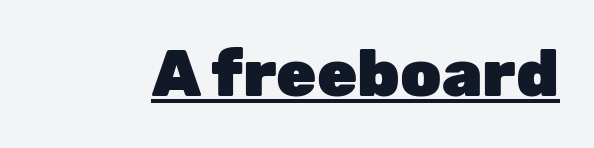
In terms of posture, this sample is upright. This sample uses plain, unmodified letter spacing. Do the characters align in a grid? No, the font is proportional. A dark, heavy texture on the line: the type is bold. Letterform terminals end flat and unadorned throughout the passage. The rendering uses the underline text-decoration.
